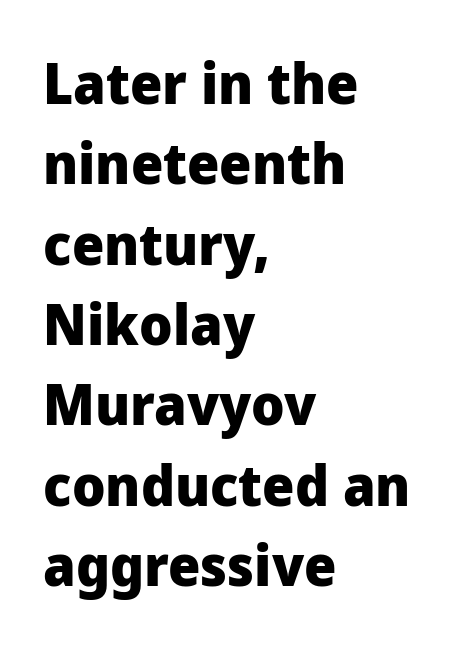
{"serif": "no", "italic": "no", "bold": "yes", "weight": "heavy", "width": "normal", "stroke_contrast": "low", "x_height": "medium", "monospaced": "no", "underline": "no", "align": "left", "line_spacing": "normal", "line_spacing_ratio": 1.41, "letter_spacing": "normal", "letter_spacing_em": 0.0, "glyph_px": 57}
